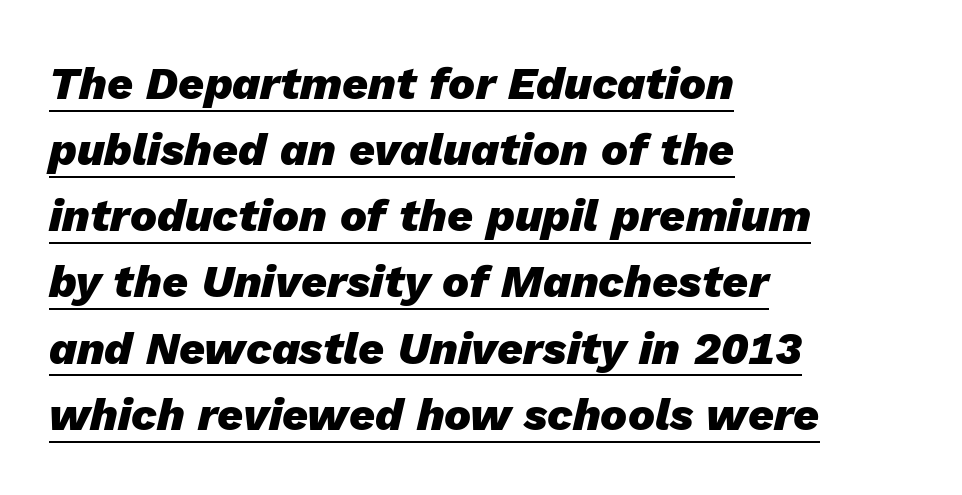
Character widths vary here, with narrow letters taking less room than wide ones. These lines were composed using italics. Every word sits above its own underline. Strong, thick strokes mark this as bold type. Nothing unusual about the tracking: characters are spaced as the font intends.
